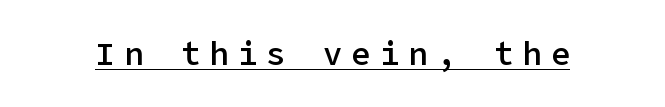
Q: Is the text bold? A: Semi-bold.
Q: Is the text italic (slanted)? A: No, it is upright.
Q: Is the typeface a serif or a sans-serif typeface? A: Sans-serif.
Q: Is the text underlined? A: Yes.
Q: Is the spacing between letters normal or unusually wide? A: Unusually wide.
Q: Width (condensed, normal, or wide)? A: Normal.
Q: Stroke contrast? A: Low.
Q: x-height? A: Medium.
